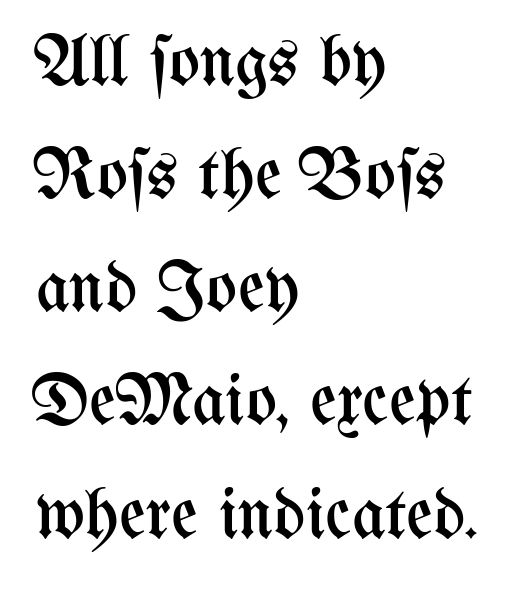
Alignment: flush left. Leading matches the norm, producing a regular column. Looks like regular typesetting: each glyph gets only the width it needs. Counters stay open thanks to moderate or lighter strokes. Students, note that the glyphs here touch the page at normal intervals. Rule under the text: the space is simply empty.
